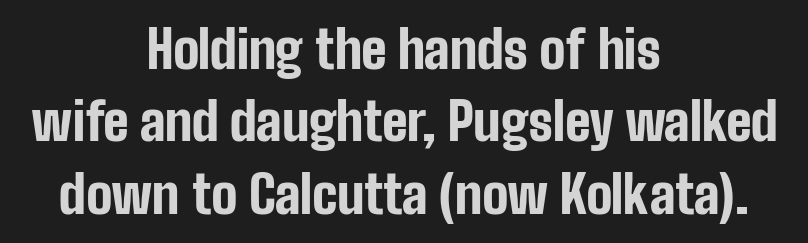
Q: Is the text bold? A: Yes.
Q: Is the text italic (slanted)? A: No, it is upright.
Q: Is the typeface a serif or a sans-serif typeface? A: Sans-serif.
Q: Is the text underlined? A: No.
Q: How is the paragraph aligned? A: Centered.
Q: Is the spacing between letters normal or unusually wide? A: Normal.
Q: Is the spacing between lines tight, normal or loose? A: Normal.
Q: Width (condensed, normal, or wide)? A: Condensed.
Q: Stroke contrast? A: Low.
Q: x-height? A: Medium.
Q: Monospaced? A: No.
